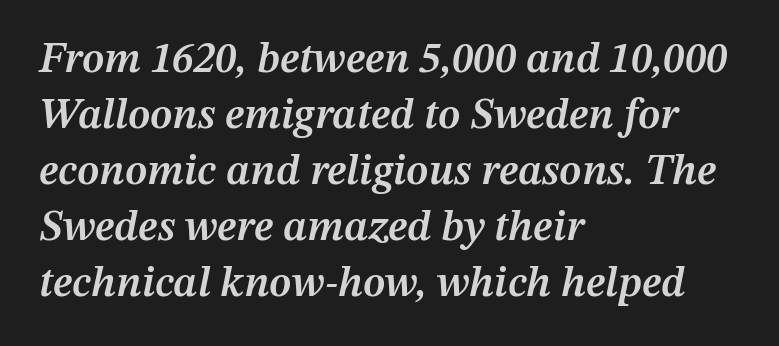
Quick note: interline space is typical. The passage shown has conventional tracking throughout. Yep, that's italic — everything's leaning. Plain, unruled lines of type. Spacing verdict: proportional, widths tailored to each character.
